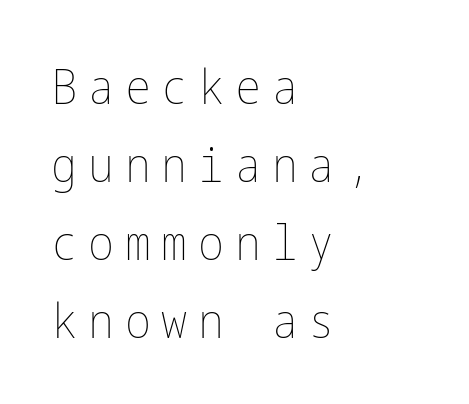
Q: Is the text bold? A: No.
Q: Is the text italic (slanted)? A: No, it is upright.
Q: Is the text underlined? A: No.
Q: How is the paragraph aligned? A: Left-aligned.
Q: Is the spacing between letters normal or unusually wide? A: Unusually wide.
Q: Is the spacing between lines tight, normal or loose? A: Normal.
Q: Width (condensed, normal, or wide)? A: Condensed.
Q: Stroke contrast? A: Low.
Q: x-height? A: Medium.
